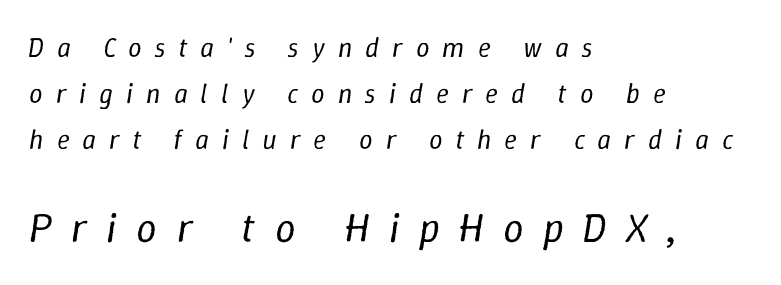
The image shows 41 px regular-weight type, italic (leaning right); set left-aligned, line spacing 1.71x, unusually wide letter spacing (+0.48 em), not underlined; the second (bottom) block is 1.52x larger; low stroke contrast and a medium x-height.
